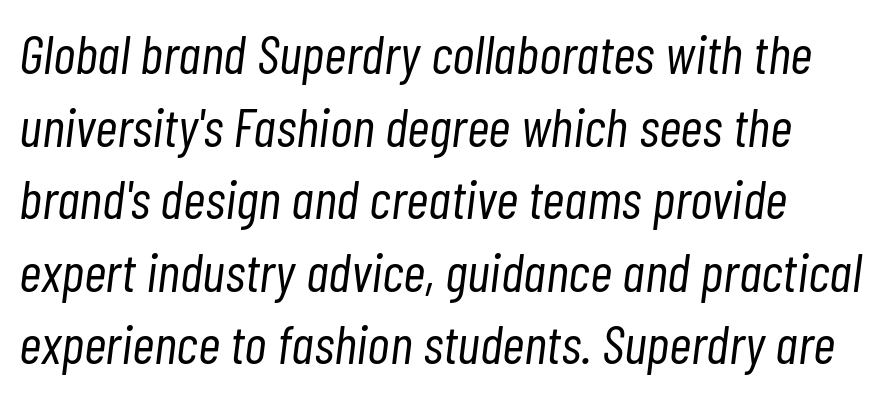
The image shows 55 px light, condensed type, italic (leaning right); set normal line spacing (1.32x), normal letter spacing, not underlined; low stroke contrast and a medium x-height.
